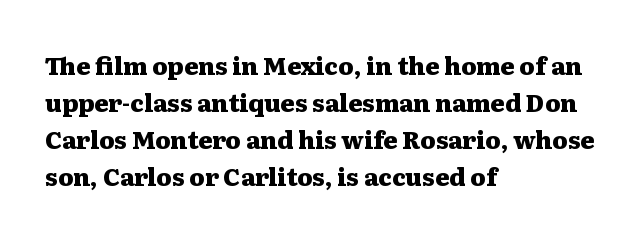
These lines sit exactly where default settings would place them. Descenders are the only things crossing below the line. As a designer I'd log this as weight 700, bold. Where is the straight margin? On the left. The axis of the letterforms is exactly vertical. No extra tracking has been applied to these lines.
